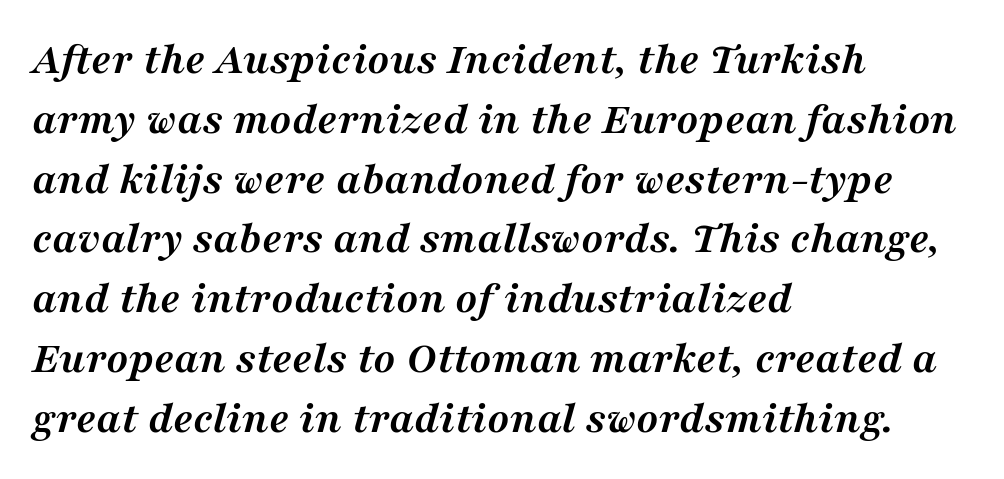
{"serif": "yes", "italic": "yes", "lean": "right", "slant_degrees": 16, "bold": "yes", "weight": "semibold", "width": "normal", "stroke_contrast": "medium", "x_height": "medium", "monospaced": "no", "underline": "no", "align": "left", "line_spacing": "normal", "line_spacing_ratio": 1.3, "letter_spacing": "normal", "letter_spacing_em": 0.0, "glyph_px": 46}
